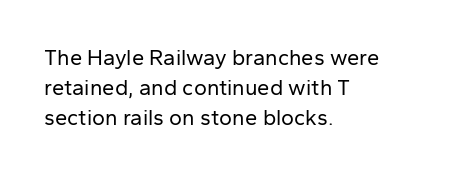
The image shows 22 px text type, upright; set left-aligned, normal line spacing (1.36x), normal letter spacing, not underlined.
